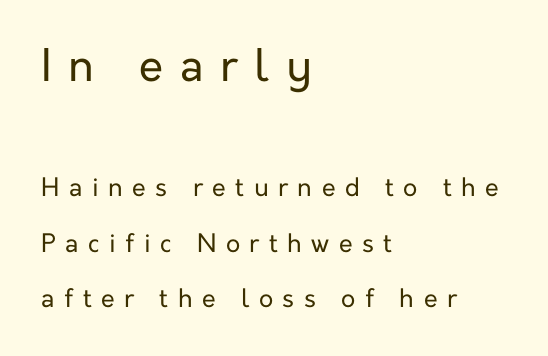
The image shows 44 px regular-weight sans-serif type, upright; set left-aligned, loose line spacing (2.21x), unusually wide letter spacing (+0.38 em), not underlined; the first (top) block is 1.76x larger; low stroke contrast and a medium x-height.
